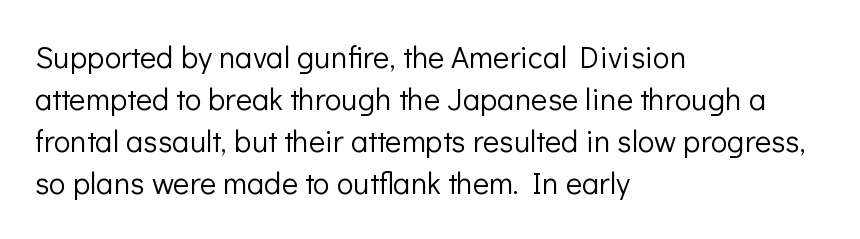
Q: Is the text bold? A: No.
Q: Is the text italic (slanted)? A: No, it is upright.
Q: Is the typeface a serif or a sans-serif typeface? A: Sans-serif.
Q: Is the text underlined? A: No.
Q: How is the paragraph aligned? A: Left-aligned.
Q: Is the spacing between letters normal or unusually wide? A: Normal.
Q: Is the spacing between lines tight, normal or loose? A: Normal.
Q: Width (condensed, normal, or wide)? A: Normal.
Q: Stroke contrast? A: Low.
Q: x-height? A: Medium.
Q: Monospaced? A: No.
